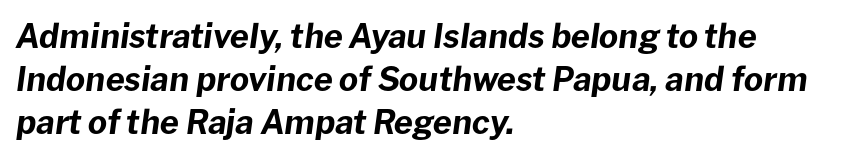
Q: Is the text bold? A: Yes.
Q: Is the text italic (slanted)? A: Yes, it leans right by about 8 degrees.
Q: Is the text underlined? A: No.
Q: How is the paragraph aligned? A: Left-aligned.
Q: Is the spacing between letters normal or unusually wide? A: Normal.
Q: Is the spacing between lines tight, normal or loose? A: Normal.
Q: Width (condensed, normal, or wide)? A: Normal.
Q: Stroke contrast? A: Low.
Q: x-height? A: Medium.
Q: Monospaced? A: No.
